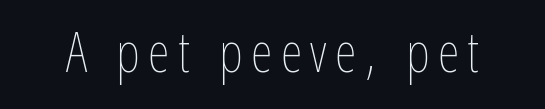
The image shows 56 px thin, condensed type, upright; set not underlined; low stroke contrast and a medium x-height.
